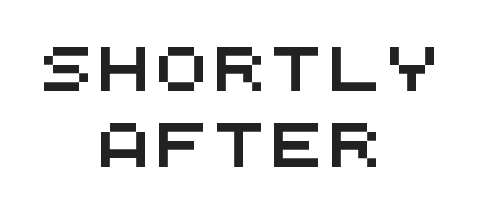
{"serif": "no", "width": "wide", "stroke_contrast": "medium", "x_height": "large", "monospaced": "yes", "underline": "no", "align": "center", "line_spacing_ratio": 1.73, "glyph_px": 44}
